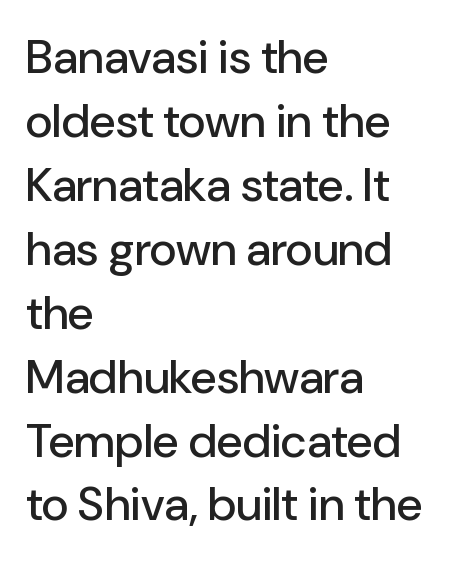
Q: Is the text italic (slanted)? A: No, it is upright.
Q: Is the typeface a serif or a sans-serif typeface? A: Sans-serif.
Q: Is the text underlined? A: No.
Q: How is the paragraph aligned? A: Left-aligned.
Q: Is the spacing between letters normal or unusually wide? A: Normal.
Q: Is the spacing between lines tight, normal or loose? A: Normal.
Q: Width (condensed, normal, or wide)? A: Normal.
Q: Stroke contrast? A: Low.
Q: x-height? A: Medium.
Q: Monospaced? A: No.
